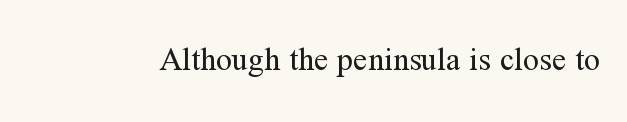
Q: Is the text bold? A: No.
Q: Is the text italic (slanted)? A: No, it is upright.
Q: Is the typeface a serif or a sans-serif typeface? A: Serif.
Q: Is the text underlined? A: No.
Q: Is the spacing between letters normal or unusually wide? A: Normal.
Q: Width (condensed, normal, or wide)? A: Normal.
Q: Stroke contrast? A: Medium.
Q: x-height? A: Medium.
Q: Monospaced? A: No.
